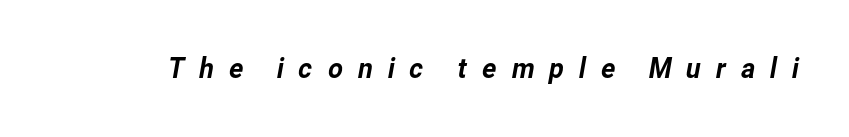
{"serif": "no", "width": "normal", "stroke_contrast": "low", "x_height": "medium", "monospaced": "no", "underline": "no", "letter_spacing": "wide", "letter_spacing_em": 0.47, "glyph_px": 29}
